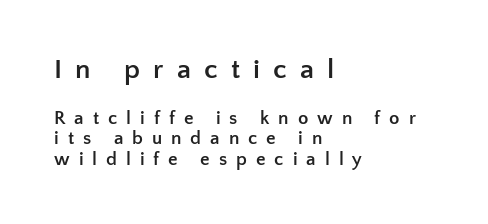
Q: Is the text bold? A: Yes.
Q: Is the text italic (slanted)? A: No, it is upright.
Q: Is the typeface a serif or a sans-serif typeface? A: Sans-serif.
Q: Is the text underlined? A: No.
Q: How is the paragraph aligned? A: Left-aligned.
Q: Is the spacing between letters normal or unusually wide? A: Unusually wide.
Q: Is the spacing between lines tight, normal or loose? A: Tight.
Q: Which block of text is set in a larger size, the first (top) or the second (bottom)? A: The first (top) one.
Q: Width (condensed, normal, or wide)? A: Normal.
Q: Stroke contrast? A: Low.
Q: x-height? A: Medium.
Q: Monospaced? A: No.
